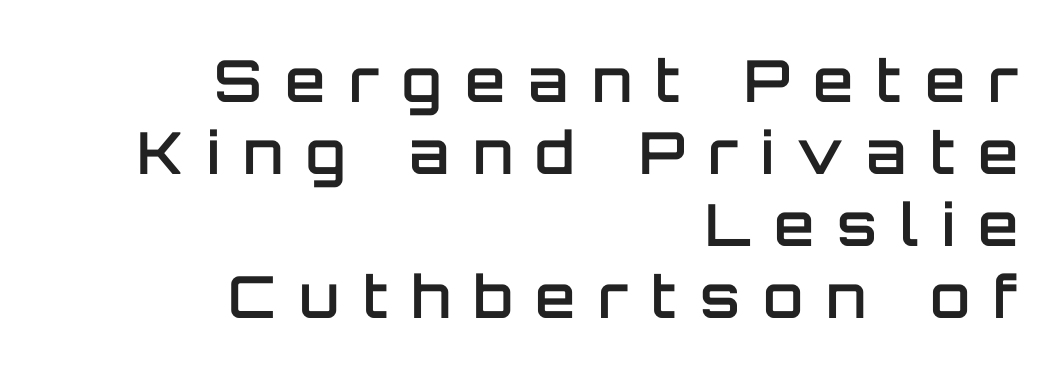
{"serif": "no", "italic": "no", "bold": "semi", "weight": "semibold", "width": "normal", "stroke_contrast": "low", "x_height": "large", "monospaced": "no", "underline": "no", "align": "right", "line_spacing_ratio": 1.24, "letter_spacing": "wide", "letter_spacing_em": 0.4, "glyph_px": 58}
